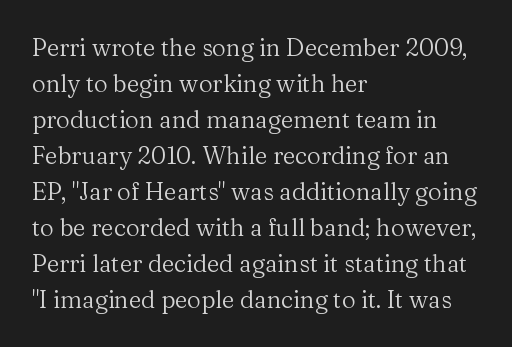
There is no visible air inserted between adjacent glyphs. The rendering anchors every line to the left-hand side. Counters stay open thanks to moderate or lighter strokes. Is there much room between lines? A standard amount, neither cramped nor airy. Type without underlining.
